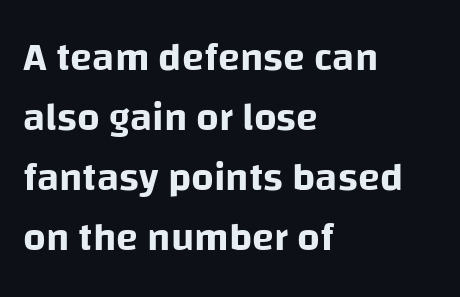
Q: Is the text italic (slanted)? A: No, it is upright.
Q: Is the typeface a serif or a sans-serif typeface? A: Sans-serif.
Q: Is the text underlined? A: No.
Q: How is the paragraph aligned? A: Left-aligned.
Q: Is the spacing between letters normal or unusually wide? A: Normal.
Q: Is the spacing between lines tight, normal or loose? A: Normal.
Q: Width (condensed, normal, or wide)? A: Normal.
Q: Stroke contrast? A: Low.
Q: x-height? A: Large.
Q: Monospaced? A: No.
